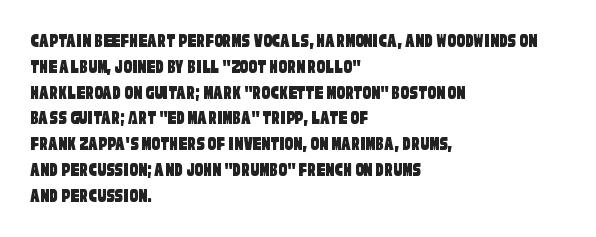
You could call the tracking neutral — neither tight nor loose. The glyphs are unaccompanied by any horizontal stroke below them. Each line starts at the same left margin while the right side varies.
